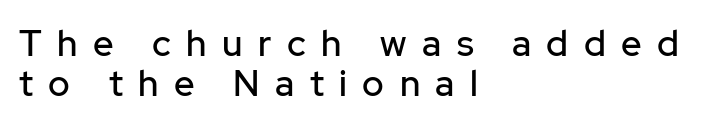
The image shows 36 px sans-serif type, upright; set left-aligned, tight line spacing (1.1x), unusually wide letter spacing (+0.43 em), not underlined; low stroke contrast and a medium x-height.
